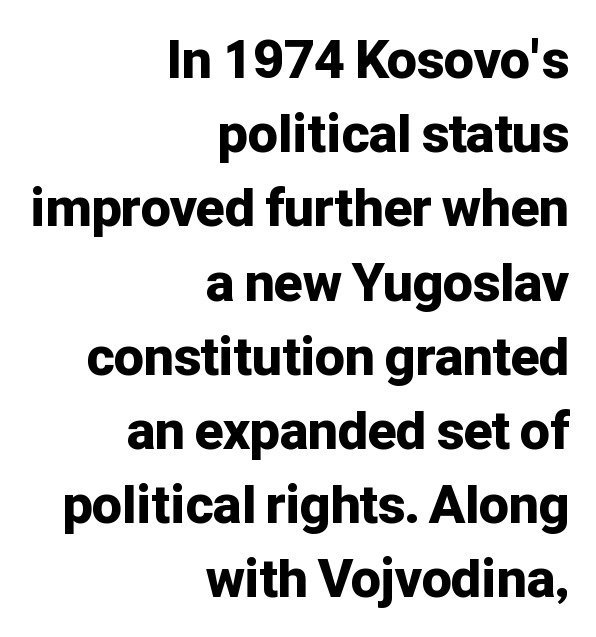
The designer went with a sans here, leaving each stem footless. This is the regular roman posture of the typeface. Chunky letters — that's bold for sure. A typesetter would call this zero additional tracking. The rows are spaced the way most documents space them.
